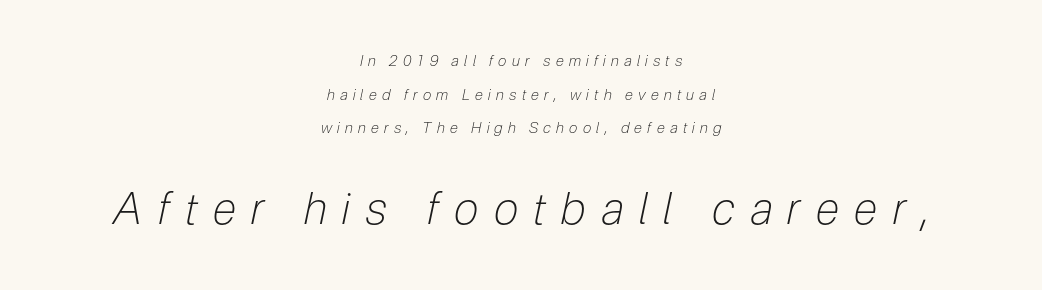
The image shows 44 px light, condensed type, italic (leaning right); set centered, loose line spacing (2.25x), unusually wide letter spacing (+0.35 em), not underlined; the second (bottom) block is 2.93x larger; low stroke contrast and a medium x-height.
